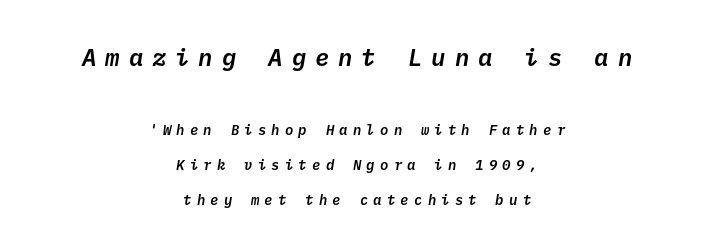
The image shows 24 px text type, italic (leaning right); set centered, loose line spacing (2.5x), unusually wide letter spacing (+0.37 em), not underlined; the first (top) block is 1.71x larger.
